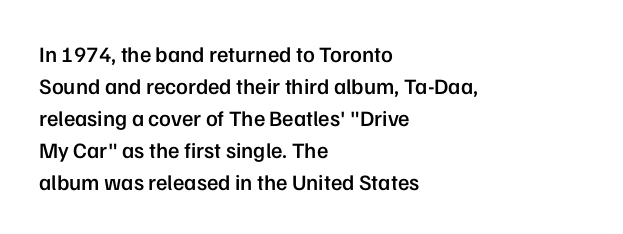
A typesetter would mark this as roman, not italic. If you drew a ruler down the left edge, every line would touch it. Look at the tracking — it's just the regular setting, nothing added. Regular leading.
